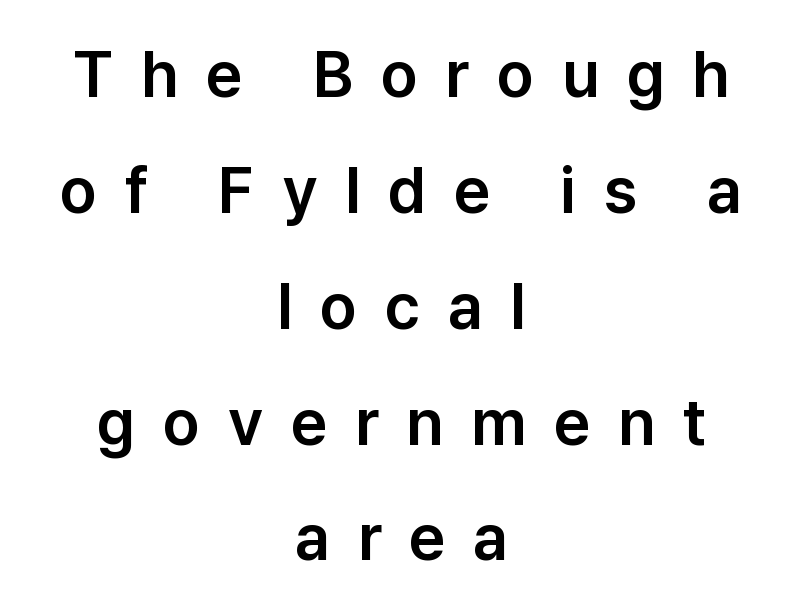
{"serif": "no", "italic": "no", "width": "normal", "stroke_contrast": "low", "x_height": "medium", "monospaced": "no", "underline": "no", "align": "center", "line_spacing_ratio": 1.81, "letter_spacing": "wide", "letter_spacing_em": 0.43, "glyph_px": 64}
